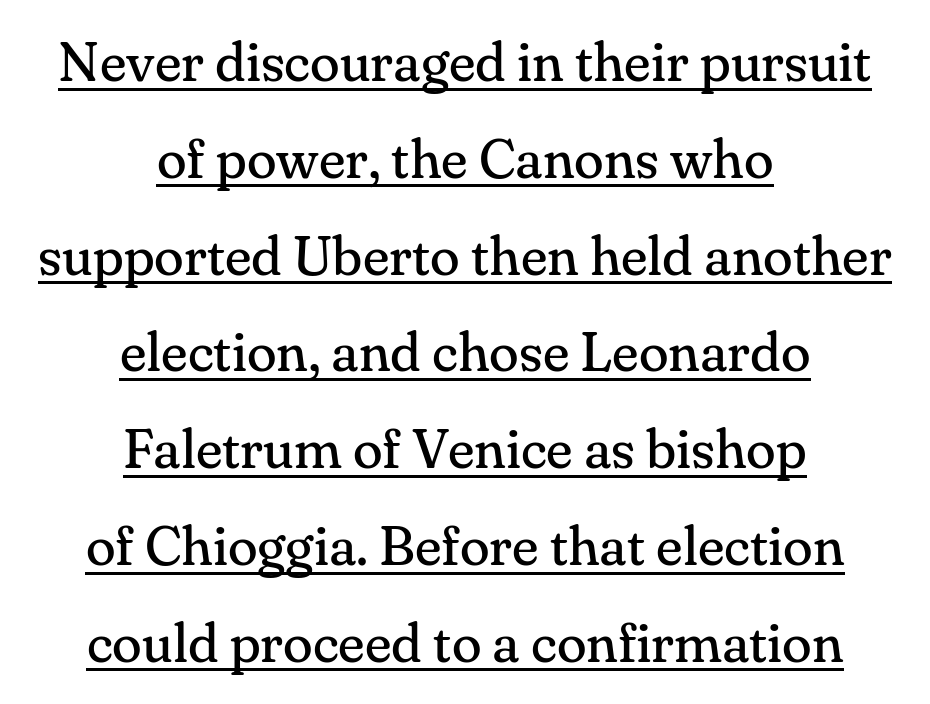
Q: Is the text bold? A: No.
Q: Is the text italic (slanted)? A: No, it is upright.
Q: Is the typeface a serif or a sans-serif typeface? A: Serif.
Q: Is the text underlined? A: Yes.
Q: How is the paragraph aligned? A: Centered.
Q: Is the spacing between letters normal or unusually wide? A: Normal.
Q: Width (condensed, normal, or wide)? A: Normal.
Q: Stroke contrast? A: Medium.
Q: x-height? A: Small.
Q: Monospaced? A: No.
